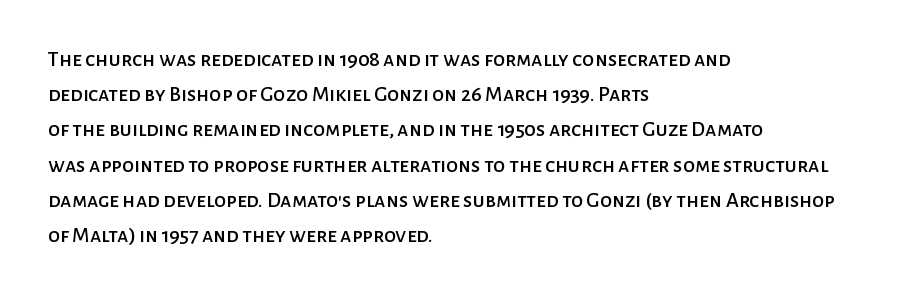
{"italic": "no", "underline": "no", "align": "left", "line_spacing": "normal", "line_spacing_ratio": 1.6, "letter_spacing": "normal", "letter_spacing_em": 0.0, "glyph_px": 22}
